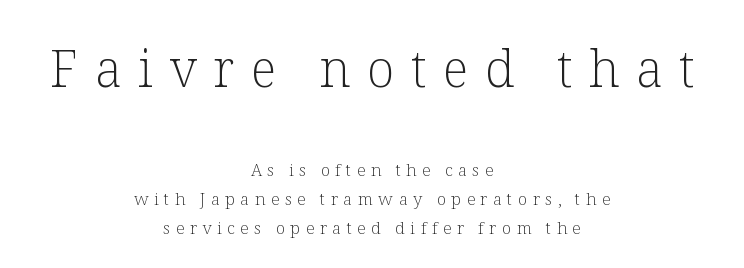
{"serif": "yes", "italic": "no", "bold": "no", "weight": "light", "width": "normal", "stroke_contrast": "low", "x_height": "medium", "monospaced": "no", "underline": "no", "align": "center", "line_spacing_ratio": 1.71, "letter_spacing": "wide", "letter_spacing_em": 0.32, "larger_block": "first", "size_ratio": 3.0, "glyph_px": 51}
